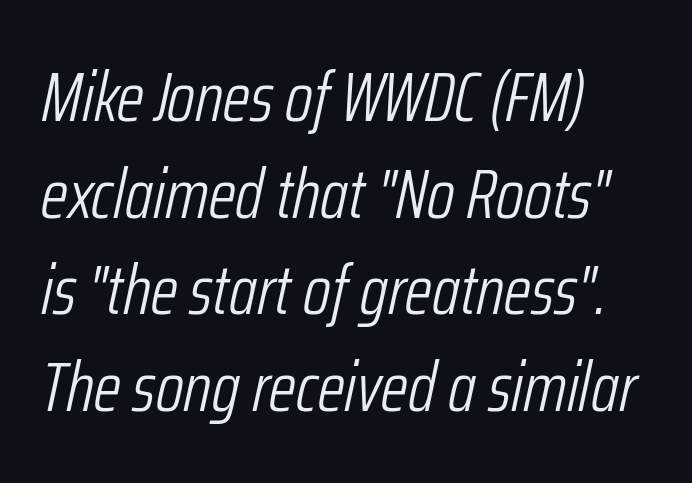
The letters look calm and open, with moderate or lighter stems. The setting favours the left margin, as ordinary paragraphs usually do. Tall strokes in this sample are angled rather than plumb. Is there much room between lines? A standard amount, neither cramped nor airy.
